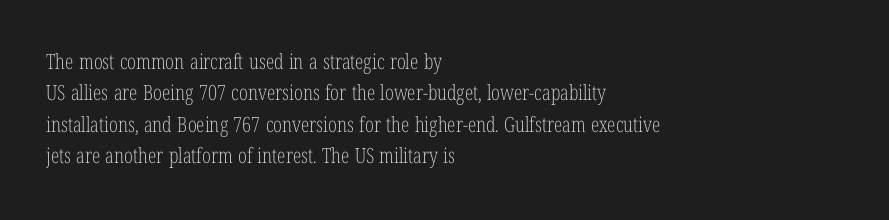
{"italic": "no", "bold": "no", "underline": "no", "align": "left", "line_spacing": "normal", "line_spacing_ratio": 1.49, "letter_spacing": "normal", "letter_spacing_em": 0.0, "glyph_px": 21}
